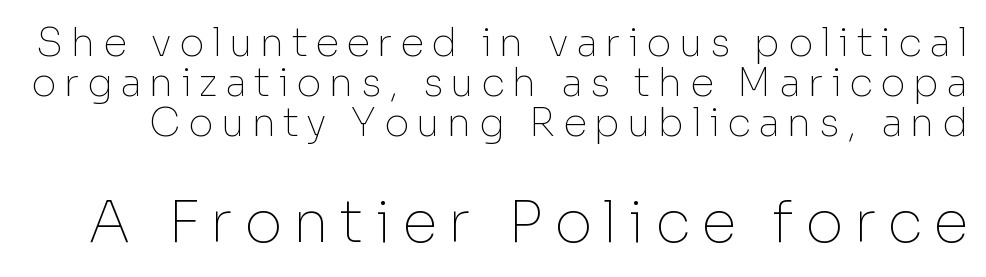
{"serif": "no", "italic": "no", "bold": "no", "weight": "thin", "width": "normal", "stroke_contrast": "low", "x_height": "medium", "monospaced": "no", "underline": "no", "line_spacing": "tight", "line_spacing_ratio": 1.03, "larger_block": "second", "size_ratio": 1.49, "glyph_px": 58}
